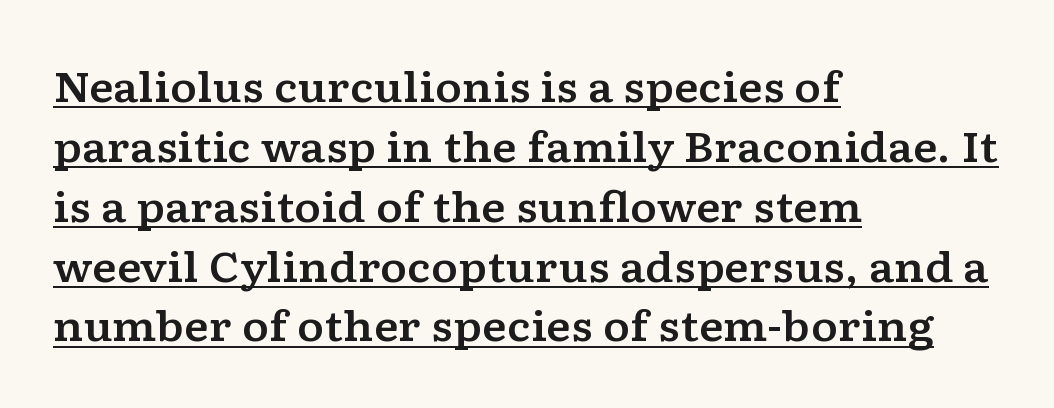
Is the block centered? No — it sits flush against the left margin. This sample has the flowing, uneven cadence of proportional lettering. Normally led — the rows are evenly, conventionally spaced. Ordinary non-slanted type is in use. Each letter's strokes conclude with small projecting serifs.
